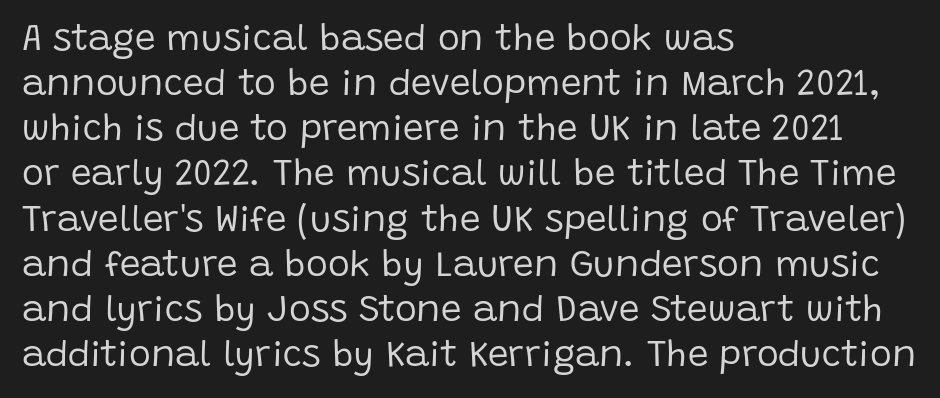
The image shows 37 px regular-weight sans-serif type, upright; set left-aligned, line spacing 1.22x, normal letter spacing, not underlined; low stroke contrast and a large x-height.
